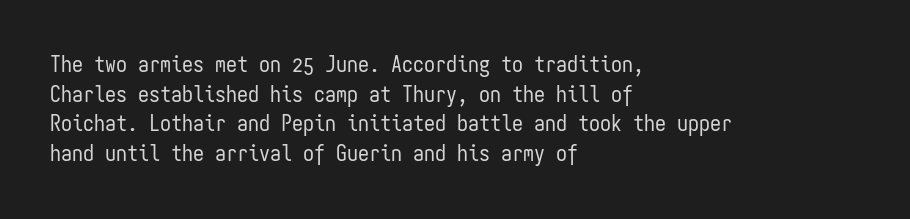
The image shows 22 px text type, upright; set left-aligned, normal line spacing (1.35x), normal letter spacing, not underlined.
